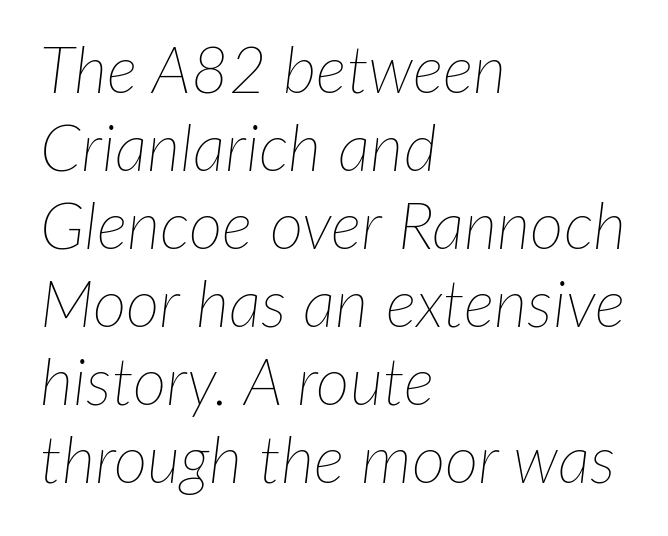
Q: Is the text bold? A: No.
Q: Is the text italic (slanted)? A: Yes, it leans right by about 7 degrees.
Q: Is the text underlined? A: No.
Q: How is the paragraph aligned? A: Left-aligned.
Q: Is the spacing between letters normal or unusually wide? A: Normal.
Q: Width (condensed, normal, or wide)? A: Normal.
Q: Stroke contrast? A: Low.
Q: x-height? A: Medium.
Q: Monospaced? A: No.
